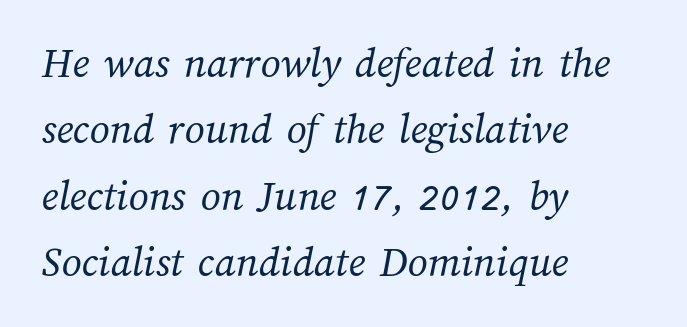
The image shows 44 px regular-weight type; set left-aligned, normal line spacing (1.51x), normal letter spacing, not underlined; medium stroke contrast and a medium x-height.
